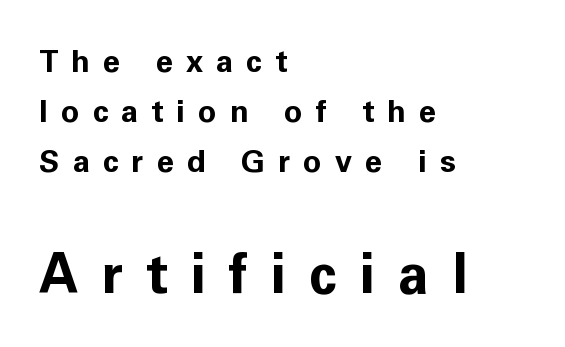
Q: Is the text bold? A: Yes.
Q: Is the text italic (slanted)? A: No, it is upright.
Q: Is the typeface a serif or a sans-serif typeface? A: Sans-serif.
Q: Is the text underlined? A: No.
Q: How is the paragraph aligned? A: Left-aligned.
Q: Is the spacing between letters normal or unusually wide? A: Unusually wide.
Q: Is the spacing between lines tight, normal or loose? A: Normal.
Q: Which block of text is set in a larger size, the first (top) or the second (bottom)? A: The second (bottom) one.
Q: Width (condensed, normal, or wide)? A: Normal.
Q: Stroke contrast? A: Low.
Q: x-height? A: Medium.
Q: Monospaced? A: No.
